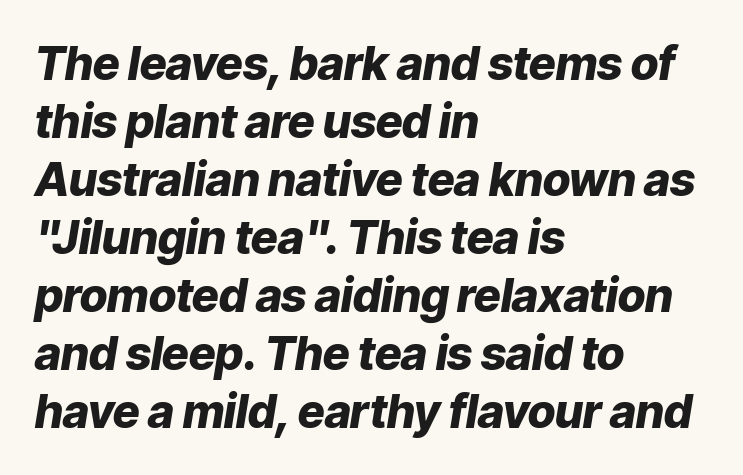
Q: Is the text bold? A: Yes.
Q: Is the text italic (slanted)? A: Yes, it leans right by about 9 degrees.
Q: Is the text underlined? A: No.
Q: How is the paragraph aligned? A: Left-aligned.
Q: Is the spacing between letters normal or unusually wide? A: Normal.
Q: Is the spacing between lines tight, normal or loose? A: Normal.
Q: Width (condensed, normal, or wide)? A: Normal.
Q: Stroke contrast? A: Low.
Q: x-height? A: Medium.
Q: Monospaced? A: No.
